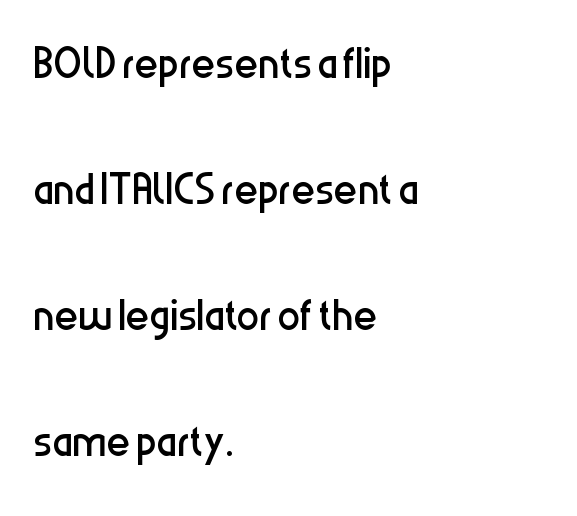
Q: Is the text bold? A: No.
Q: Is the text italic (slanted)? A: No, it is upright.
Q: Is the typeface a serif or a sans-serif typeface? A: Sans-serif.
Q: Is the text underlined? A: No.
Q: How is the paragraph aligned? A: Left-aligned.
Q: Is the spacing between letters normal or unusually wide? A: Normal.
Q: Is the spacing between lines tight, normal or loose? A: Loose.
Q: Width (condensed, normal, or wide)? A: Condensed.
Q: Stroke contrast? A: Low.
Q: x-height? A: Medium.
Q: Monospaced? A: No.
